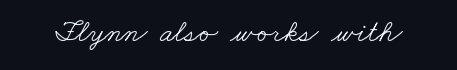
Q: Is the text bold? A: No.
Q: Is the typeface a serif or a sans-serif typeface? A: Serif.
Q: Is the text underlined? A: No.
Q: Is the spacing between letters normal or unusually wide? A: Normal.
Q: Width (condensed, normal, or wide)? A: Wide.
Q: Stroke contrast? A: Low.
Q: x-height? A: Small.
Q: Monospaced? A: No.
